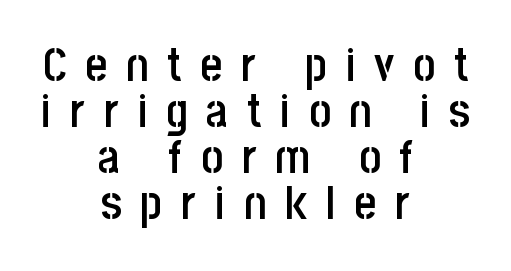
Q: Is the text bold? A: Semi-bold.
Q: Is the text italic (slanted)? A: No, it is upright.
Q: Is the typeface a serif or a sans-serif typeface? A: Sans-serif.
Q: Is the text underlined? A: No.
Q: How is the paragraph aligned? A: Centered.
Q: Is the spacing between letters normal or unusually wide? A: Unusually wide.
Q: Is the spacing between lines tight, normal or loose? A: Tight.
Q: Width (condensed, normal, or wide)? A: Condensed.
Q: Stroke contrast? A: Low.
Q: x-height? A: Large.
Q: Monospaced? A: No.
